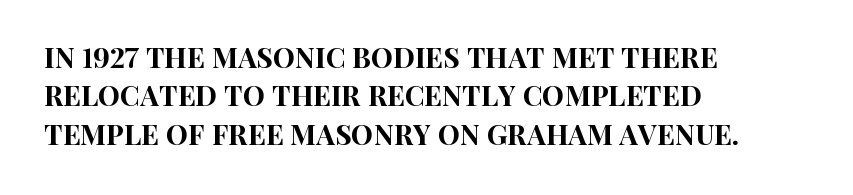
The image shows 28 px condensed sans-serif type, upright; set left-aligned, normal line spacing (1.37x), normal letter spacing, not underlined; high stroke contrast and a large x-height.
